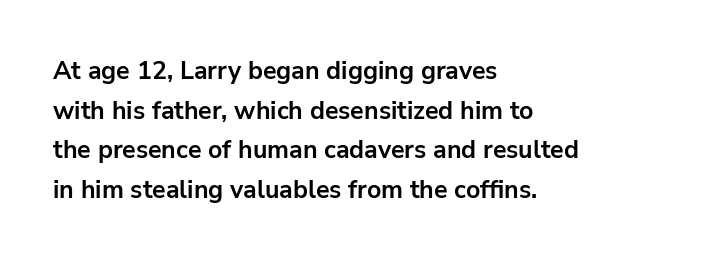
Q: Is the text bold? A: Yes.
Q: Is the text italic (slanted)? A: No, it is upright.
Q: Is the text underlined? A: No.
Q: How is the paragraph aligned? A: Left-aligned.
Q: Is the spacing between letters normal or unusually wide? A: Normal.
Q: Is the spacing between lines tight, normal or loose? A: Normal.
